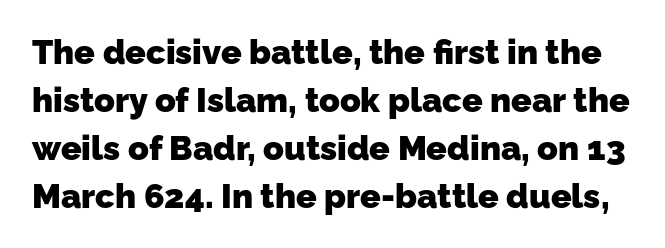
What's the leading like? Ordinary, nothing unusual. The font family rendered here belongs to the sans-serif group. Compared with an ordinary text face, these strokes are far heavier — a full bold. Proportional: the letters do not fall into vertical columns. Observe the ordinary spacing: letters are neighbours, not strangers. Honestly, there is no underline to notice here at all.
